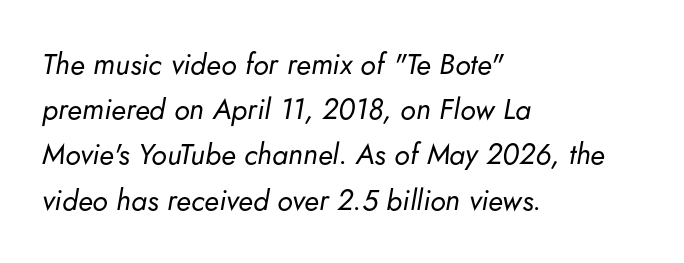
{"italic": "yes", "lean": "right", "slant_degrees": 5, "bold": "no", "weight": "regular", "width": "normal", "stroke_contrast": "low", "x_height": "small", "monospaced": "no", "underline": "no", "align": "left", "line_spacing": "normal", "line_spacing_ratio": 1.56, "letter_spacing": "normal", "letter_spacing_em": 0.0, "glyph_px": 29}
